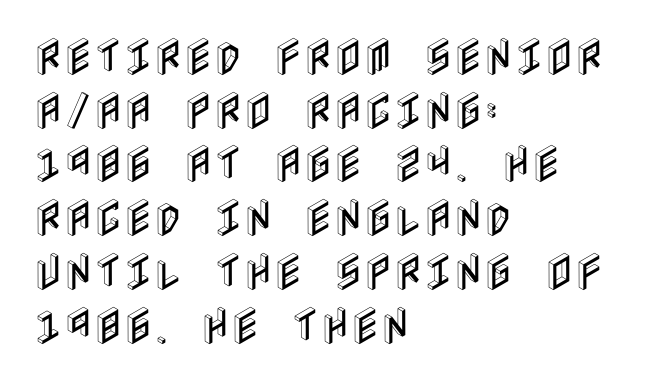
{"italic": "no", "width": "condensed", "x_height": "large", "underline": "no", "align": "left", "line_spacing": "normal", "line_spacing_ratio": 1.31, "letter_spacing": "normal", "letter_spacing_em": 0.0, "glyph_px": 41}
